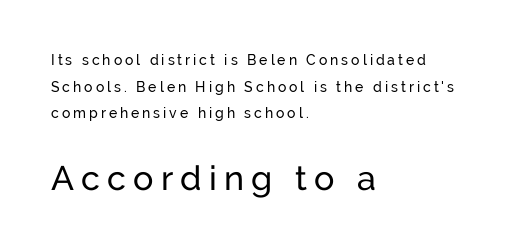
Scale increases going downward across the two blocks. Underline: absent. The letters carry no serifs — their stems end cleanly without finishing strokes. Line starts are locked; line ends wander. Style check: upright. The tracking reads as deliberately expanded to a designer's eye.
